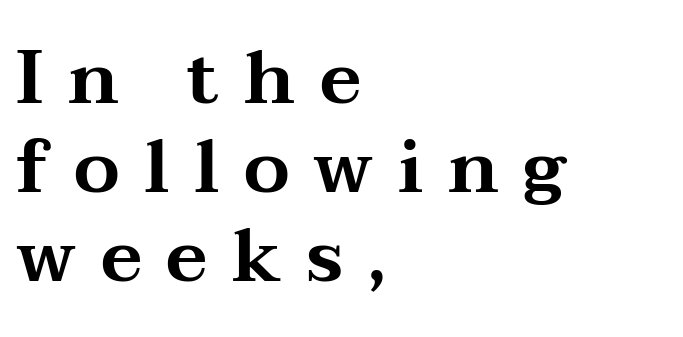
Nope, not italic — everything's standing straight. Students, note that the glyphs here are deliberately spaced far apart. The space directly below the letters is spotless. Each letter's strokes conclude with small projecting serifs. The passage shown is typed in a proportional face where columns would drift.
